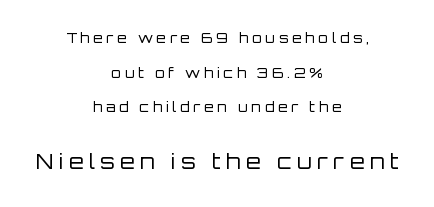
Q: Is the text bold? A: No.
Q: Is the text italic (slanted)? A: No, it is upright.
Q: Is the text underlined? A: No.
Q: How is the paragraph aligned? A: Centered.
Q: Is the spacing between letters normal or unusually wide? A: Unusually wide.
Q: Is the spacing between lines tight, normal or loose? A: Loose.
Q: Which block of text is set in a larger size, the first (top) or the second (bottom)? A: The second (bottom) one.
